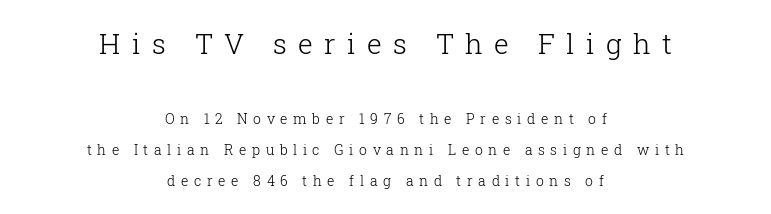
{"serif": "yes", "italic": "no", "bold": "no", "weight": "light", "width": "normal", "stroke_contrast": "low", "x_height": "medium", "monospaced": "no", "underline": "no", "align": "center", "line_spacing": "loose", "line_spacing_ratio": 2.22, "letter_spacing": "wide", "letter_spacing_em": 0.4, "larger_block": "first", "size_ratio": 2.0, "glyph_px": 28}
